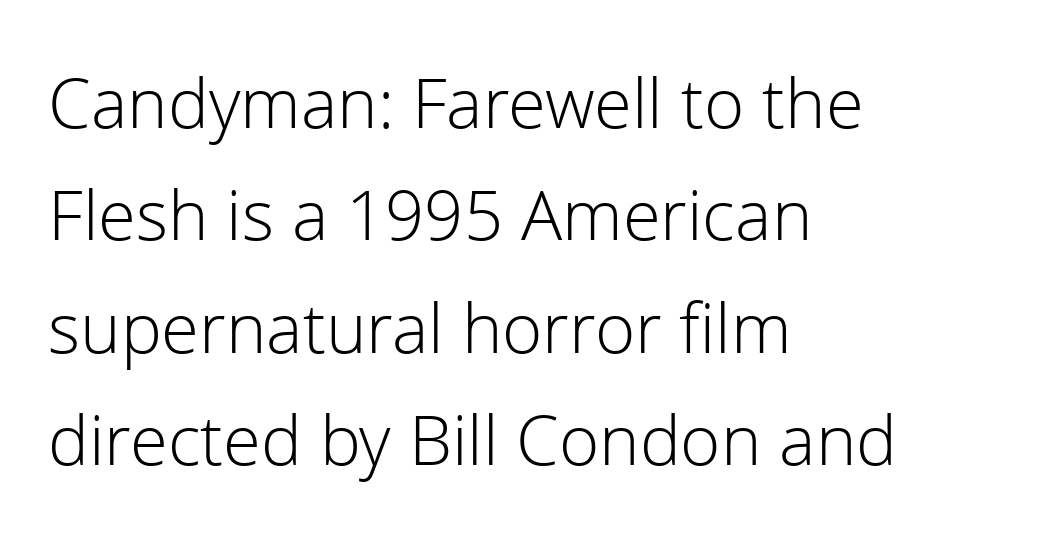
{"serif": "no", "italic": "no", "bold": "no", "weight": "light", "width": "normal", "stroke_contrast": "low", "x_height": "medium", "monospaced": "no", "underline": "no", "align": "left", "line_spacing": "normal", "line_spacing_ratio": 1.52, "letter_spacing": "normal", "letter_spacing_em": 0.0, "glyph_px": 74}
